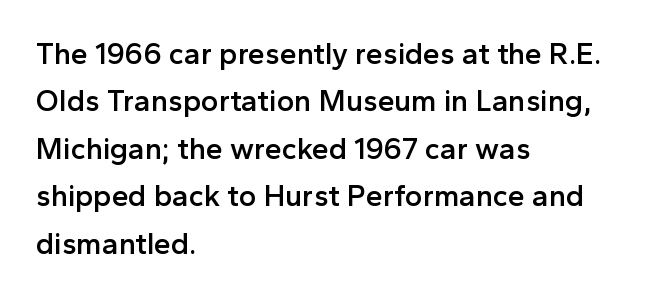
Q: Is the text bold? A: Semi-bold.
Q: Is the text italic (slanted)? A: No, it is upright.
Q: Is the typeface a serif or a sans-serif typeface? A: Sans-serif.
Q: Is the text underlined? A: No.
Q: How is the paragraph aligned? A: Left-aligned.
Q: Is the spacing between letters normal or unusually wide? A: Normal.
Q: Is the spacing between lines tight, normal or loose? A: Normal.
Q: Width (condensed, normal, or wide)? A: Normal.
Q: x-height? A: Medium.
Q: Monospaced? A: No.
